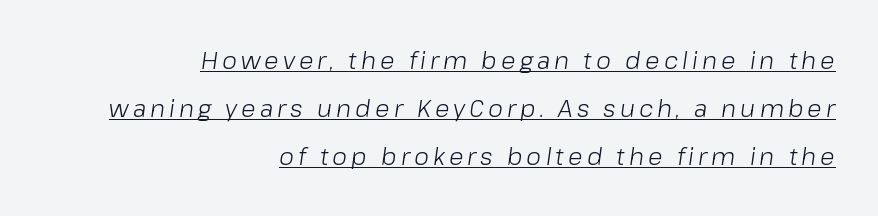
Does the copy run flush right? Yes — the right margin is perfectly even. Would a proofreader flag this as italicized? Yes. Vertical stems look standard width or narrower in stroke. Vertically, the passage feels expansive, rows floating well apart.
